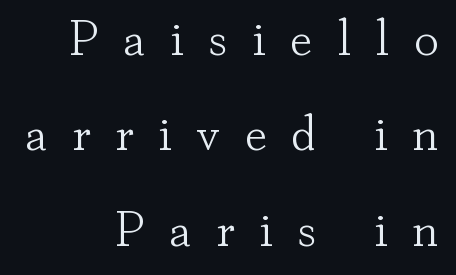
Q: Is the text bold? A: No.
Q: Is the text italic (slanted)? A: No, it is upright.
Q: Is the typeface a serif or a sans-serif typeface? A: Serif.
Q: Is the text underlined? A: No.
Q: How is the paragraph aligned? A: Right-aligned.
Q: Is the spacing between letters normal or unusually wide? A: Unusually wide.
Q: Is the spacing between lines tight, normal or loose? A: Loose.
Q: Width (condensed, normal, or wide)? A: Normal.
Q: Stroke contrast? A: Low.
Q: x-height? A: Small.
Q: Monospaced? A: No.
